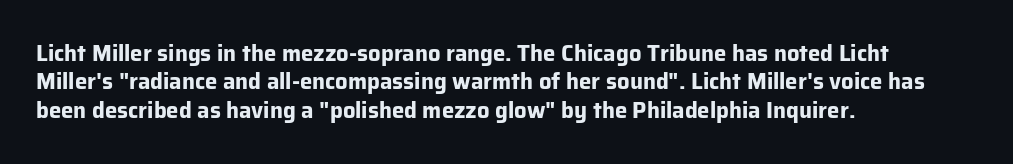
{"italic": "no", "bold": "yes", "underline": "no", "align": "left", "line_spacing": "normal", "line_spacing_ratio": 1.29, "letter_spacing": "normal", "letter_spacing_em": 0.0, "glyph_px": 22}
